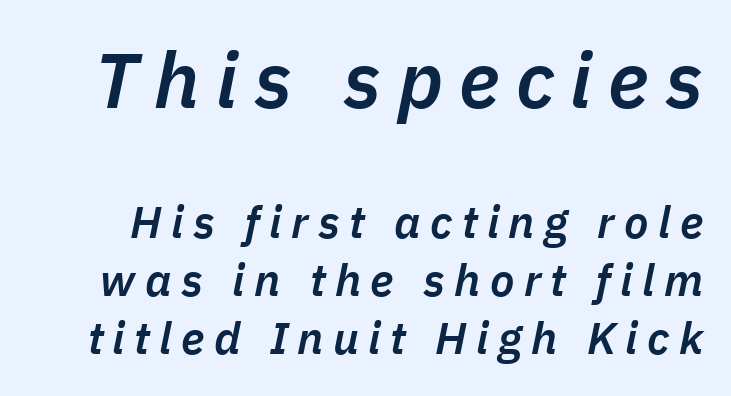
Q: Is the text bold? A: Semi-bold.
Q: Is the text italic (slanted)? A: Yes, it leans right by about 11 degrees.
Q: Is the text underlined? A: No.
Q: Is the spacing between letters normal or unusually wide? A: Unusually wide.
Q: Is the spacing between lines tight, normal or loose? A: Normal.
Q: Which block of text is set in a larger size, the first (top) or the second (bottom)? A: The first (top) one.
Q: Width (condensed, normal, or wide)? A: Normal.
Q: Stroke contrast? A: Low.
Q: x-height? A: Medium.
Q: Monospaced? A: No.
